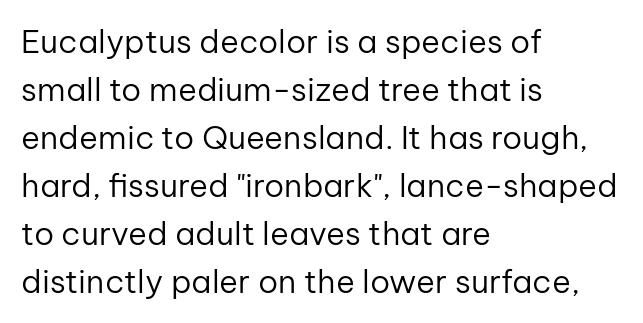
{"serif": "no", "italic": "no", "bold": "no", "weight": "regular", "width": "normal", "stroke_contrast": "low", "x_height": "medium", "monospaced": "no", "underline": "no", "align": "left", "line_spacing": "normal", "line_spacing_ratio": 1.5, "letter_spacing": "normal", "letter_spacing_em": 0.0, "glyph_px": 32}
